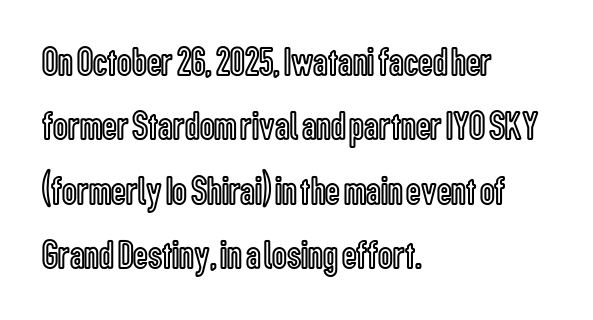
Q: Is the text italic (slanted)? A: No, it is upright.
Q: Is the text underlined? A: No.
Q: How is the paragraph aligned? A: Left-aligned.
Q: Is the spacing between letters normal or unusually wide? A: Normal.
Q: Is the spacing between lines tight, normal or loose? A: Normal.
Q: Width (condensed, normal, or wide)? A: Condensed.
Q: x-height? A: Medium.
Q: Monospaced? A: No.
